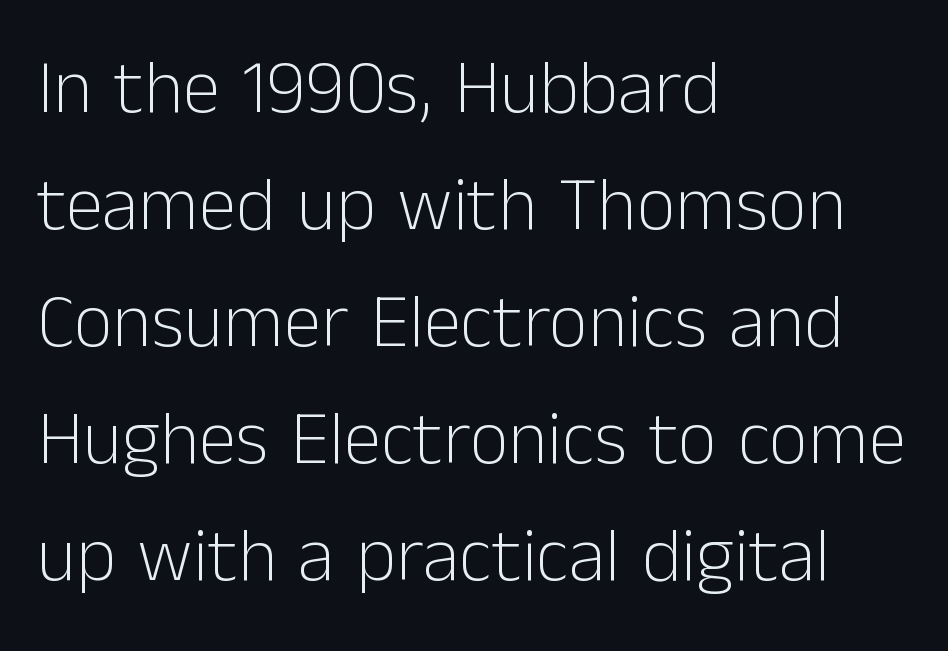
{"serif": "no", "italic": "no", "bold": "no", "weight": "light", "width": "normal", "stroke_contrast": "low", "x_height": "medium", "monospaced": "no", "underline": "no", "align": "left", "line_spacing": "normal", "line_spacing_ratio": 1.54, "letter_spacing": "normal", "letter_spacing_em": 0.0, "glyph_px": 76}
